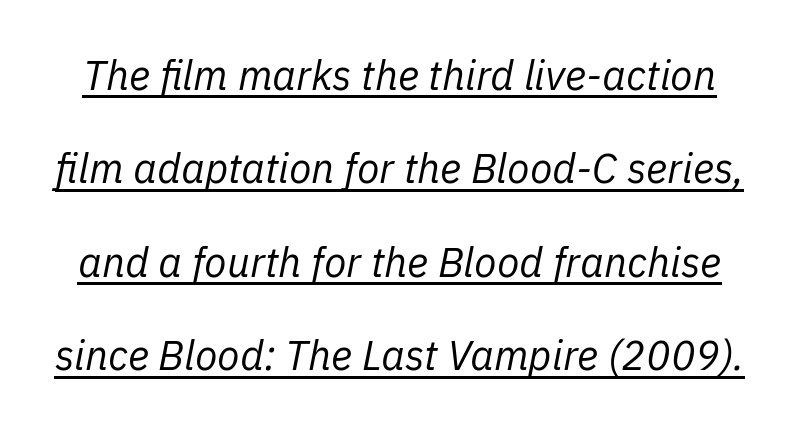
The rendering uses natural spacing where letterforms have individual widths. If you measured baseline to baseline, you'd find a long distance. The font is comparable to plain body text, perhaps lighter. The specimen reads as italic at a glance. Is there an underline? Yes — a line sits under the letters.
